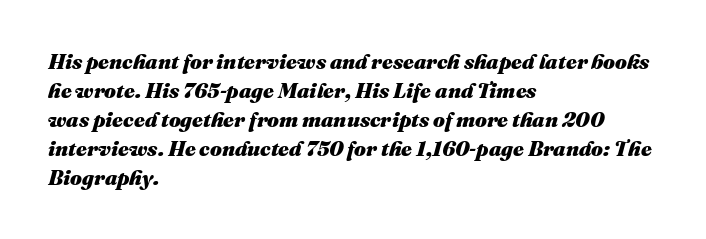
Q: Is the text bold? A: Yes.
Q: Is the text italic (slanted)? A: Yes, it leans right by about 16 degrees.
Q: Is the text underlined? A: No.
Q: How is the paragraph aligned? A: Left-aligned.
Q: Is the spacing between letters normal or unusually wide? A: Normal.
Q: Is the spacing between lines tight, normal or loose? A: Normal.
